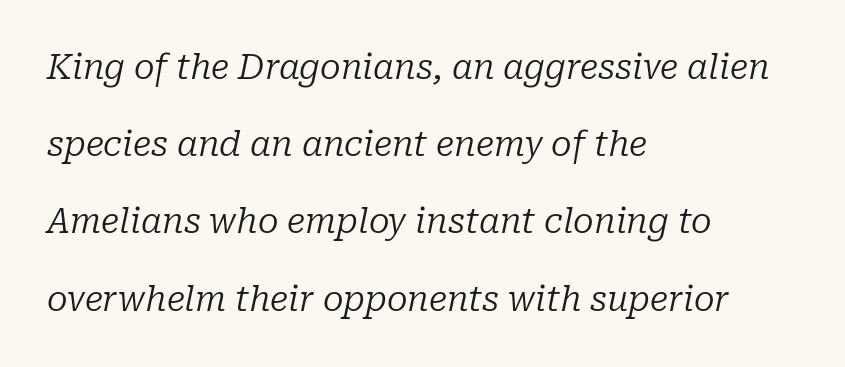
Line starts are locked; line ends wander. Is this a sans? No — the strokes have serifs. The strokes carry an ordinary text weight at most. This sample has the flowing, uneven cadence of proportional lettering.
